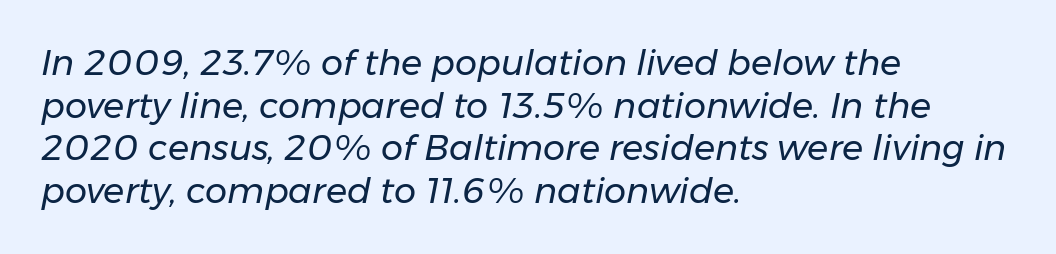
{"italic": "yes", "lean": "right", "slant_degrees": 11, "bold": "no", "weight": "regular", "width": "normal", "stroke_contrast": "low", "x_height": "medium", "monospaced": "no", "underline": "no", "align": "left", "line_spacing_ratio": 1.22, "letter_spacing": "normal", "letter_spacing_em": 0.0, "glyph_px": 35}
